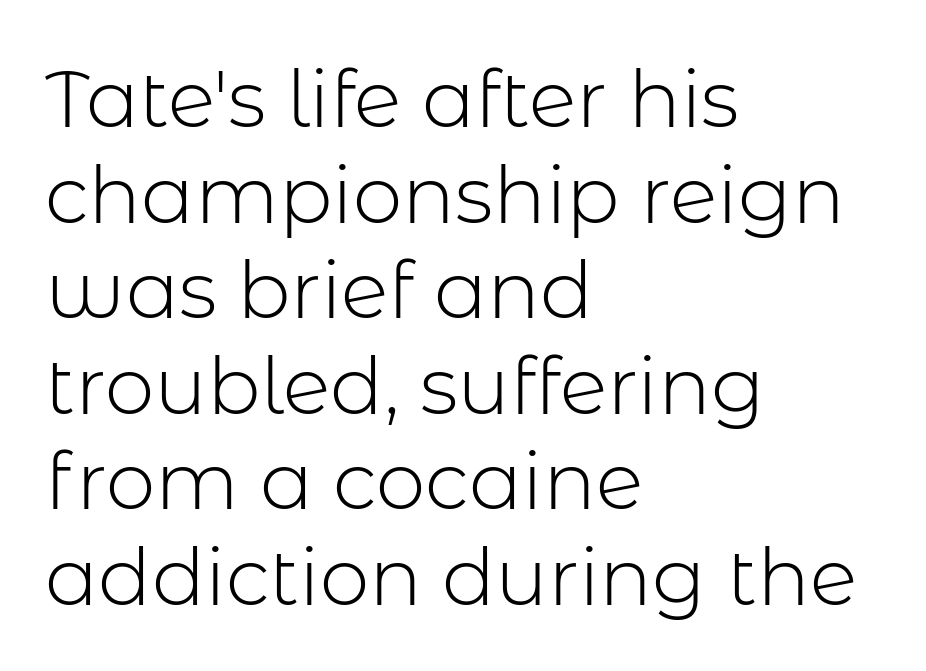
{"serif": "no", "italic": "no", "bold": "no", "weight": "light", "width": "normal", "stroke_contrast": "low", "x_height": "medium", "monospaced": "no", "underline": "no", "align": "left", "line_spacing_ratio": 1.21, "letter_spacing": "normal", "letter_spacing_em": 0.0, "glyph_px": 79}
